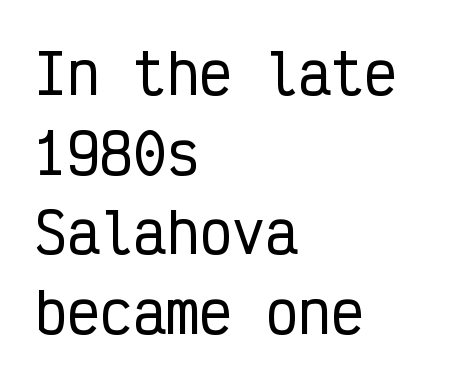
The image shows 55 px condensed sans-serif type, upright, monospaced; set left-aligned, normal line spacing (1.45x), normal letter spacing, not underlined; low stroke contrast and a medium x-height.
